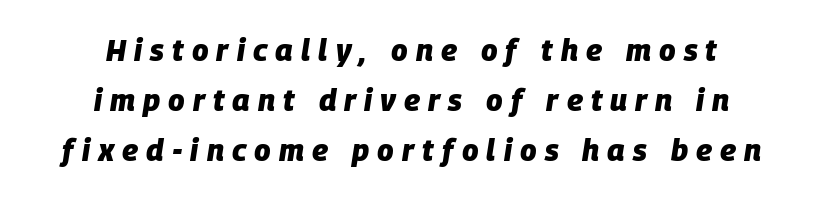
The compositor balanced each line on the midline. A normal amount of white space separates one row of letters from the next. The zone under the glyphs is completely vacant. The passage shown is typed in a proportional face where columns would drift. You can tell it's italic because the verticals aren't actually vertical. The line texture is sparse and dotted thanks to wide tracking.
